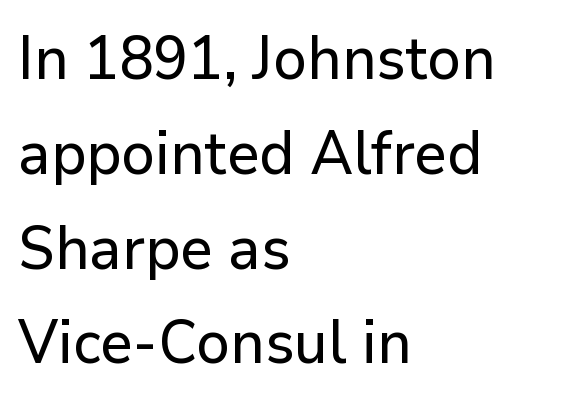
A normal amount of white space separates one row of letters from the next. Plain, unruled lines of type. The letters carry no serifs — their stems end cleanly without finishing strokes. The letters stand upright; this is a roman face.
